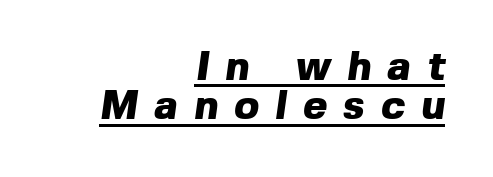
Q: Is the text bold? A: Yes.
Q: Is the typeface a serif or a sans-serif typeface? A: Sans-serif.
Q: Is the text underlined? A: Yes.
Q: How is the paragraph aligned? A: Right-aligned.
Q: Is the spacing between letters normal or unusually wide? A: Unusually wide.
Q: Is the spacing between lines tight, normal or loose? A: Tight.
Q: Width (condensed, normal, or wide)? A: Normal.
Q: x-height? A: Medium.
Q: Monospaced? A: No.
